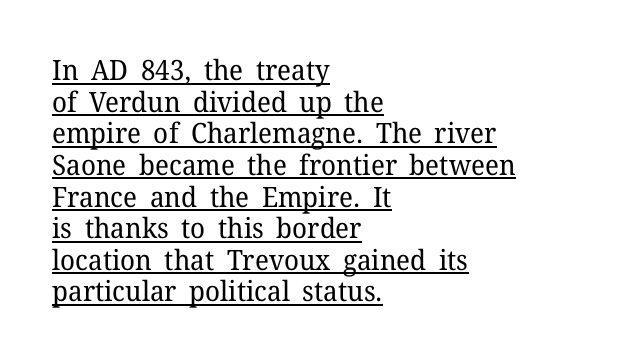
The image shows 28 px regular-weight serif type, upright; set left-aligned, tight line spacing (1.13x), normal letter spacing, underlined; low stroke contrast and a medium x-height.
